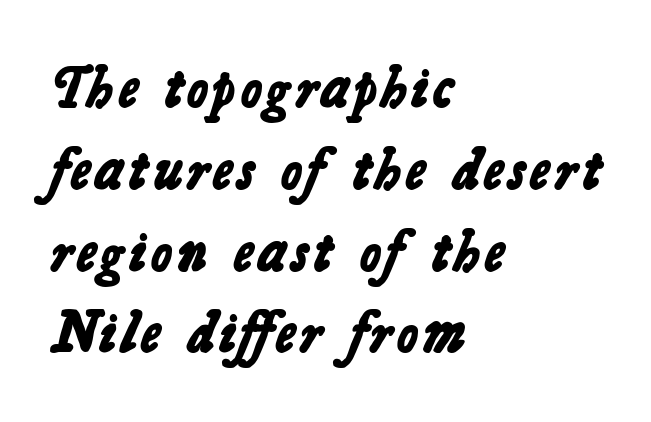
{"serif": "no", "bold": "yes", "weight": "bold", "width": "normal", "stroke_contrast": "low", "x_height": "medium", "monospaced": "no", "underline": "no", "align": "left", "line_spacing": "normal", "line_spacing_ratio": 1.41, "letter_spacing": "normal", "letter_spacing_em": 0.0, "glyph_px": 58}
